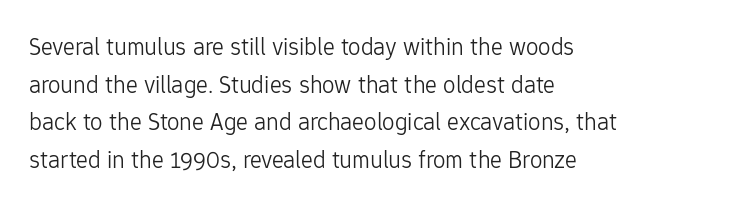
{"italic": "no", "bold": "no", "underline": "no", "align": "left", "line_spacing": "normal", "line_spacing_ratio": 1.51, "letter_spacing": "normal", "letter_spacing_em": 0.0, "glyph_px": 25}
